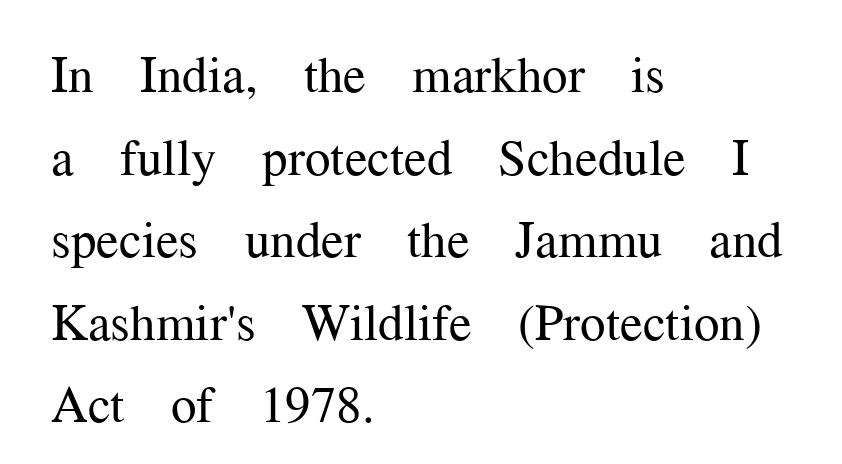
Q: Is the text bold? A: No.
Q: Is the text italic (slanted)? A: No, it is upright.
Q: Is the typeface a serif or a sans-serif typeface? A: Serif.
Q: Is the text underlined? A: No.
Q: How is the paragraph aligned? A: Left-aligned.
Q: Is the spacing between letters normal or unusually wide? A: Normal.
Q: Is the spacing between lines tight, normal or loose? A: Normal.
Q: Width (condensed, normal, or wide)? A: Normal.
Q: Stroke contrast? A: Medium.
Q: x-height? A: Medium.
Q: Monospaced? A: No.
